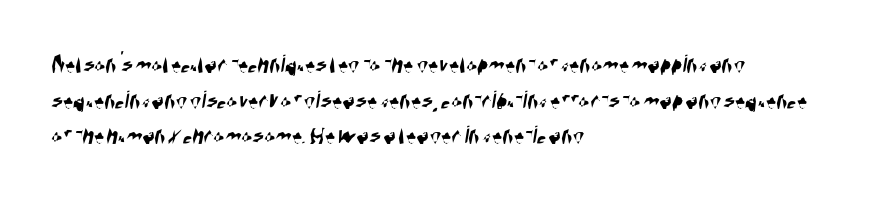
Q: Is the text underlined? A: No.
Q: How is the paragraph aligned? A: Left-aligned.
Q: Is the spacing between letters normal or unusually wide? A: Normal.
Q: Is the spacing between lines tight, normal or loose? A: Normal.
